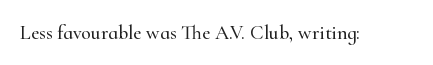
These lines keep a tight, regular rhythm from letter to letter. Unmarked baselines from the first word to the last. Italic: no, the glyphs are upright roman.
